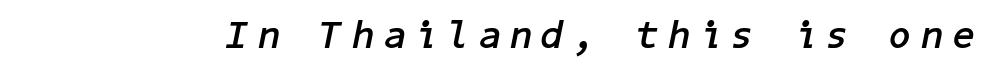
The image shows 39 px semibold type, italic (leaning right); set unusually wide letter spacing (+0.26 em), not underlined; low stroke contrast and a medium x-height.
